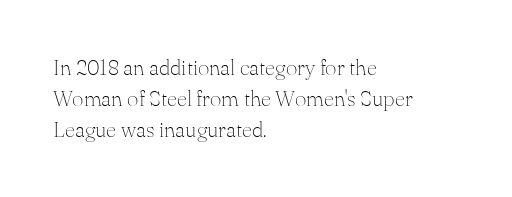
{"italic": "no", "bold": "no", "underline": "no", "align": "left", "line_spacing": "normal", "line_spacing_ratio": 1.41, "letter_spacing": "normal", "letter_spacing_em": 0.0, "glyph_px": 22}
